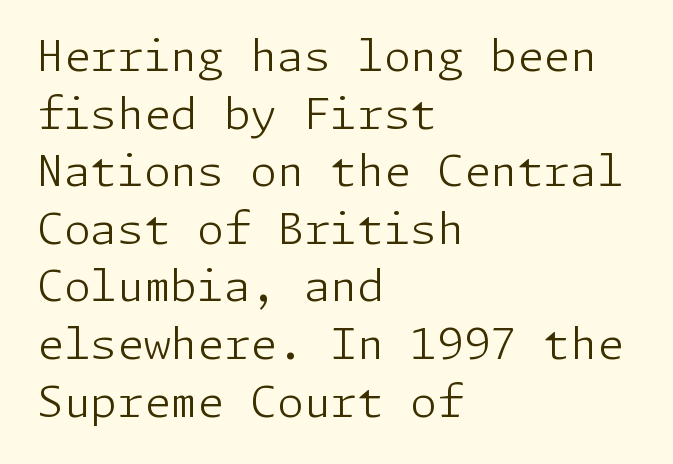
The image shows 43 px light sans-serif type, upright; set left-aligned, normal line spacing (1.34x), normal letter spacing, not underlined; low stroke contrast and a medium x-height.
